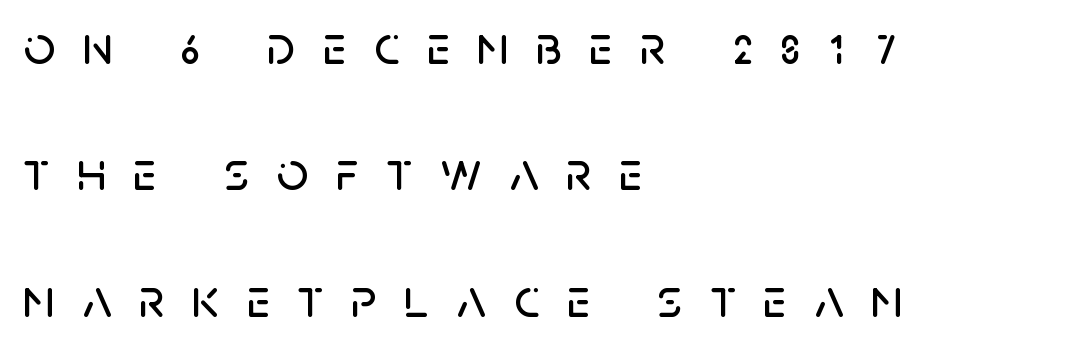
The image shows 55 px sans-serif type, upright; set left-aligned, loose line spacing (2.3x), unusually wide letter spacing (+0.5 em), not underlined; low stroke contrast and a large x-height.
